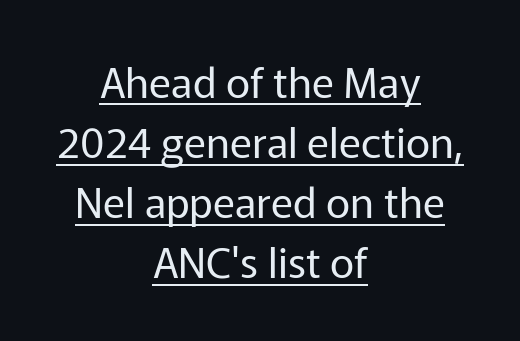
The image shows 42 px regular-weight sans-serif type, upright; set centered, normal line spacing (1.43x), normal letter spacing, underlined; low stroke contrast and a medium x-height.
